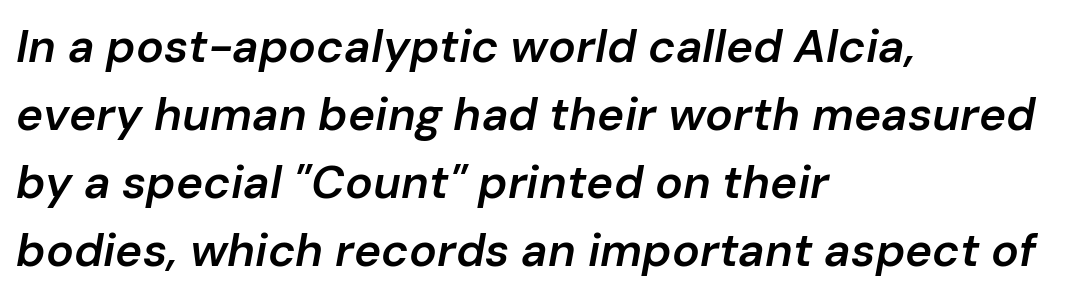
Q: Is the text bold? A: Semi-bold.
Q: Is the text italic (slanted)? A: Yes, it leans right by about 10 degrees.
Q: Is the text underlined? A: No.
Q: How is the paragraph aligned? A: Left-aligned.
Q: Is the spacing between letters normal or unusually wide? A: Normal.
Q: Is the spacing between lines tight, normal or loose? A: Normal.
Q: Width (condensed, normal, or wide)? A: Normal.
Q: Stroke contrast? A: Low.
Q: x-height? A: Medium.
Q: Monospaced? A: No.
